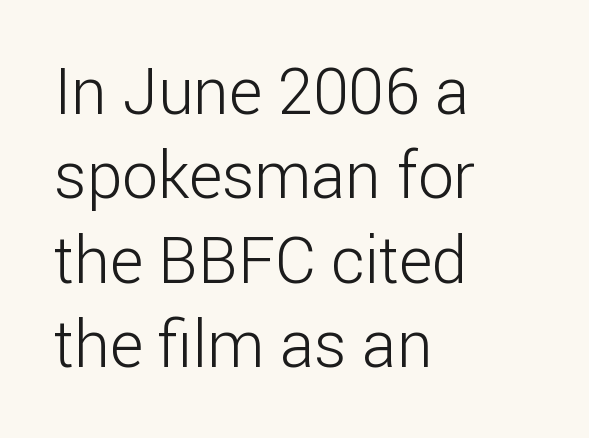
{"serif": "no", "italic": "no", "bold": "no", "weight": "light", "width": "normal", "stroke_contrast": "low", "x_height": "medium", "monospaced": "no", "underline": "no", "align": "left", "line_spacing": "normal", "line_spacing_ratio": 1.32, "letter_spacing": "normal", "letter_spacing_em": 0.0, "glyph_px": 64}
